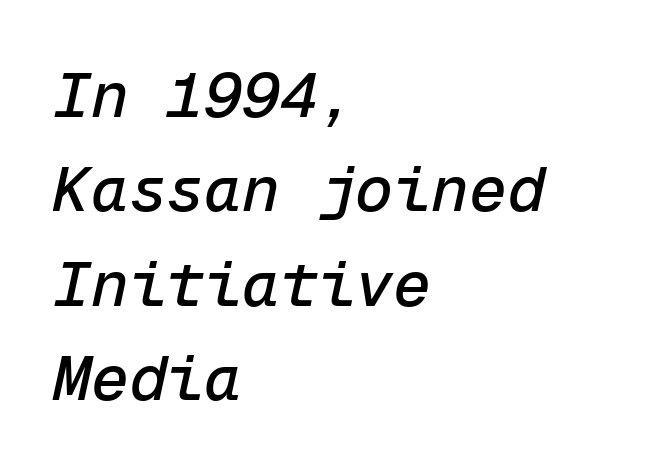
The rendering uses typewriter-style spacing with identical character cells. Horizontal bands of white between lines are of average thickness. Slanted lettering throughout. The string is rendered with underlining switched off. Left-aligned paragraph, ragged on the right. Nobody touched the tracking dial on this one.
